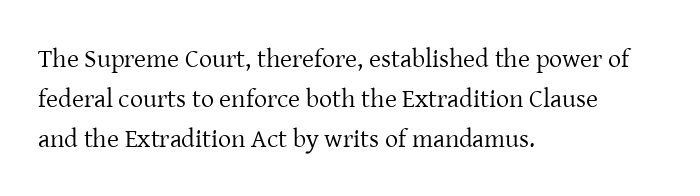
The image shows 26 px text type, upright; set left-aligned, normal line spacing (1.54x), normal letter spacing, not underlined.
